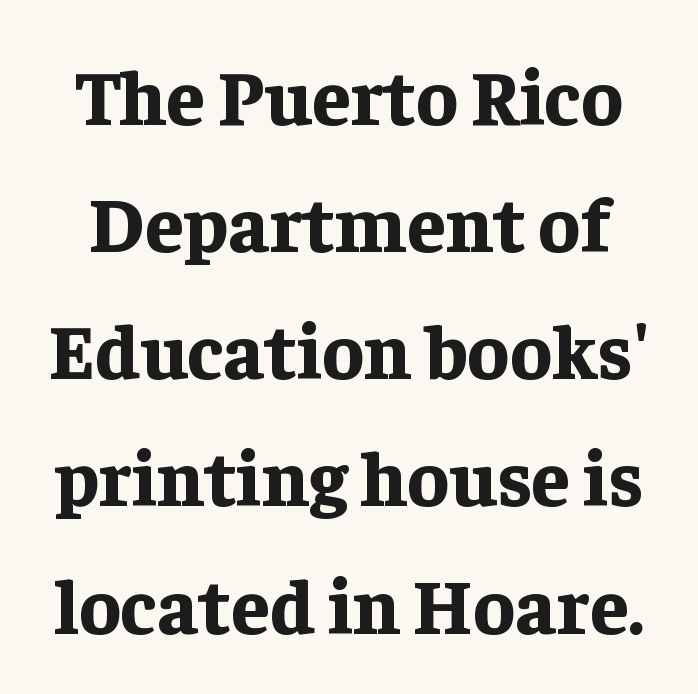
Think of a printed novel: that variable character pitch is what you see here. The lettering stays uniformly vertical, giving the passage a roman look. Set as a true bold cut, around the 700 mark. Letters rest on an invisible, unmarked baseline. The glyphs in this specimen are seriffed.
